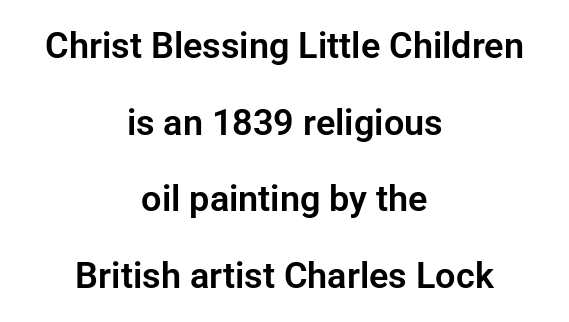
{"serif": "no", "italic": "no", "width": "normal", "stroke_contrast": "low", "x_height": "medium", "monospaced": "no", "underline": "no", "align": "center", "line_spacing": "loose", "line_spacing_ratio": 2.13, "letter_spacing": "normal", "letter_spacing_em": 0.0, "glyph_px": 36}
